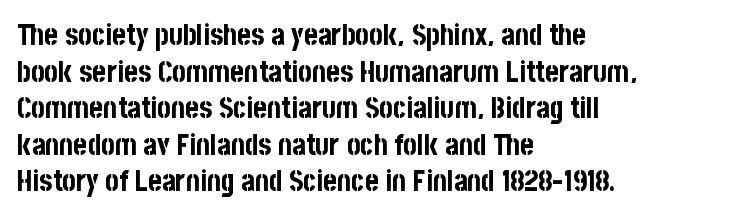
Q: Is the text bold? A: Yes.
Q: Is the text italic (slanted)? A: No, it is upright.
Q: Is the typeface a serif or a sans-serif typeface? A: Sans-serif.
Q: Is the text underlined? A: No.
Q: How is the paragraph aligned? A: Left-aligned.
Q: Is the spacing between letters normal or unusually wide? A: Normal.
Q: Is the spacing between lines tight, normal or loose? A: Normal.
Q: Width (condensed, normal, or wide)? A: Condensed.
Q: Stroke contrast? A: Low.
Q: x-height? A: Large.
Q: Monospaced? A: No.
